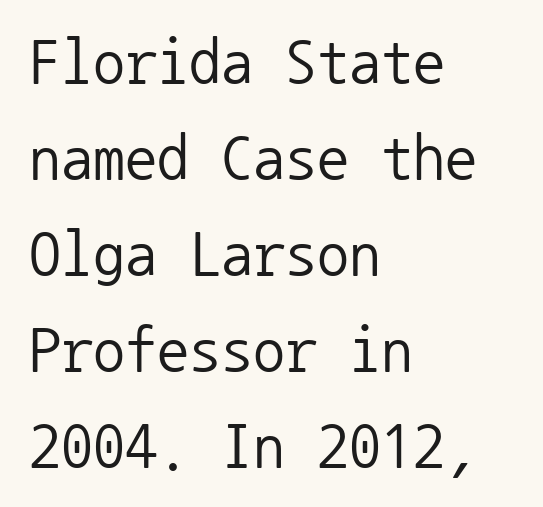
The rendering keeps characters at their native spacing. The rows are spaced the way most documents space them. Is the block centered? No — it sits flush against the left margin. Compared with a typical body face, this is equally light or lighter still. The glyphs are unaccompanied by any horizontal stroke below them.
